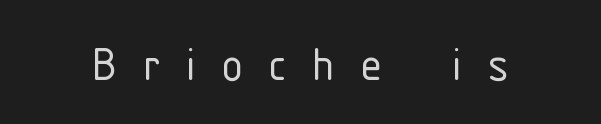
The image shows 55 px light, condensed sans-serif type, upright; set unusually wide letter spacing (+0.46 em), not underlined; low stroke contrast and a medium x-height.
